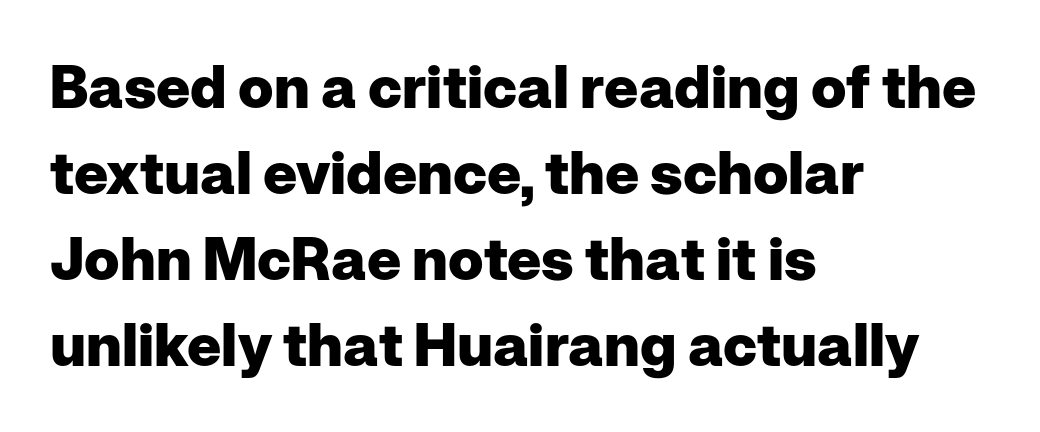
The image shows 59 px heavy sans-serif type, upright; set left-aligned, normal line spacing (1.46x), normal letter spacing, not underlined; low stroke contrast and a medium x-height.
